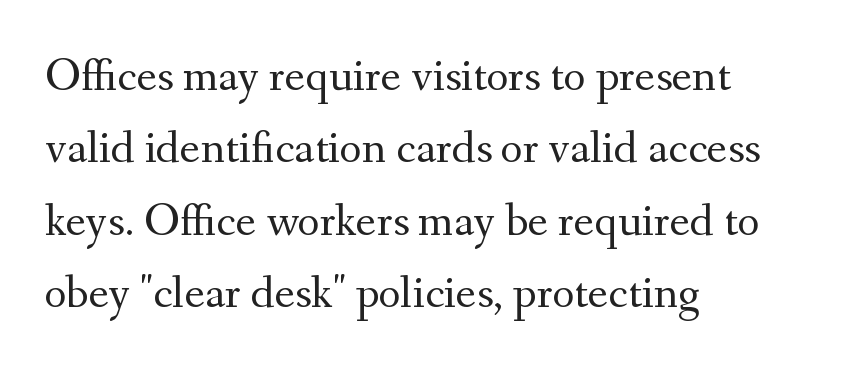
Decoration check: the copy has no underline. The tracking reads as untouched default to a designer's eye. The face used here is proportionally spaced, like ordinary book or web type. You can tell from the footed stems that serif type was used. Stem width sits at or under what a default text font uses. This sample keeps an unexceptional amount of space between lines.
